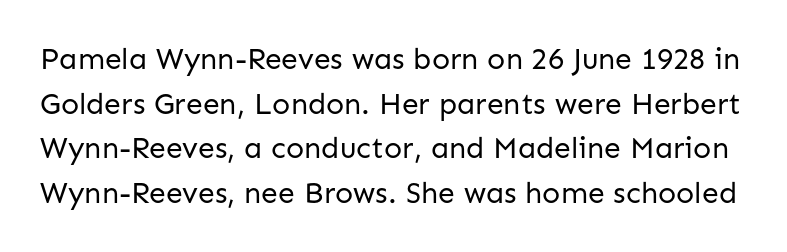
{"serif": "no", "italic": "no", "bold": "no", "weight": "regular", "width": "normal", "stroke_contrast": "low", "x_height": "medium", "monospaced": "no", "underline": "no", "line_spacing": "normal", "line_spacing_ratio": 1.49, "letter_spacing": "normal", "letter_spacing_em": 0.0, "glyph_px": 30}
